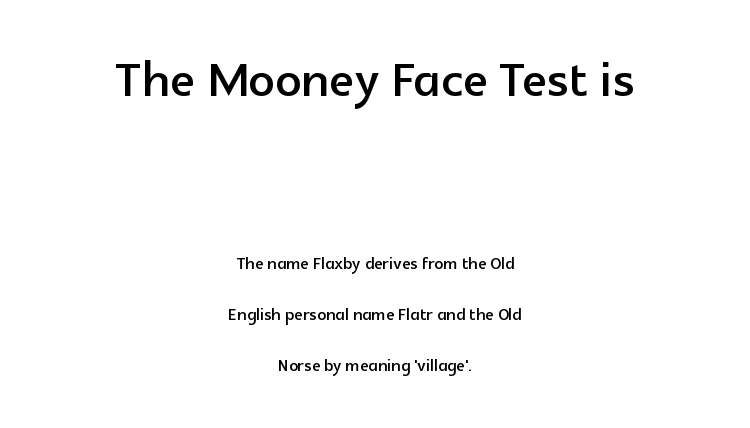
The image shows 65 px sans-serif type, upright; set centered, loose line spacing (2.32x), normal letter spacing, not underlined; the first (top) block is 2.95x larger; a medium x-height.
